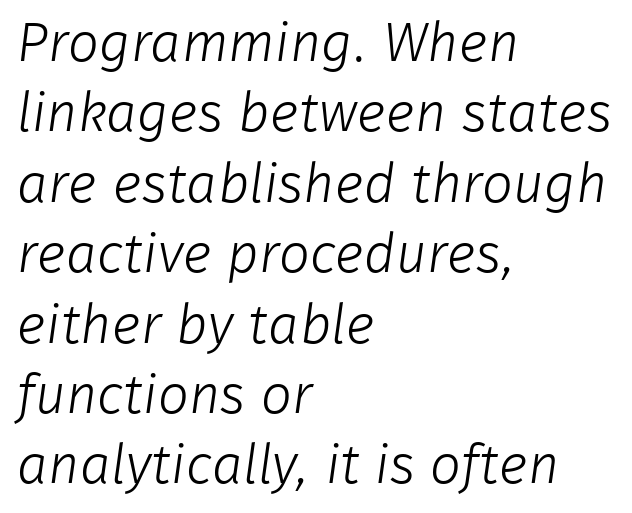
{"serif": "no", "bold": "no", "weight": "light", "width": "normal", "stroke_contrast": "low", "x_height": "medium", "monospaced": "no", "underline": "no", "align": "left", "line_spacing": "normal", "line_spacing_ratio": 1.28, "letter_spacing": "normal", "letter_spacing_em": 0.0, "glyph_px": 55}
